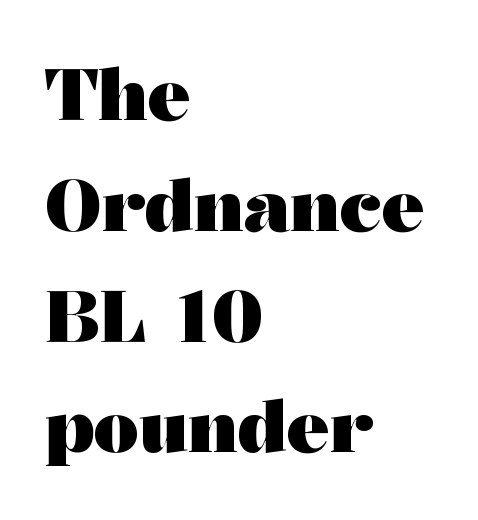
The image shows 71 px heavy, wide serif type, upright; set left-aligned, normal line spacing (1.56x), normal letter spacing, not underlined; medium stroke contrast and a medium x-height.
